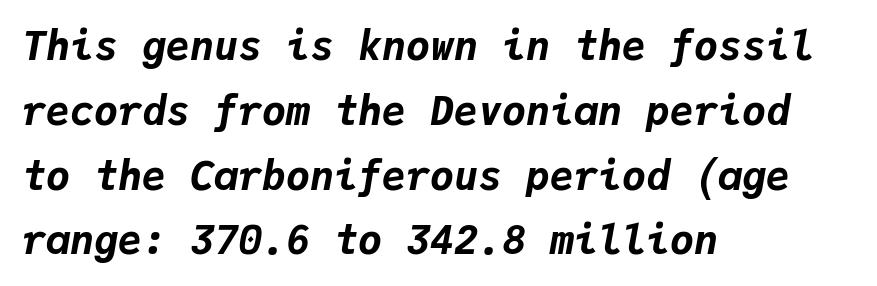
Q: Is the text bold? A: Yes.
Q: Is the text italic (slanted)? A: Yes, it leans right by about 9 degrees.
Q: Is the text underlined? A: No.
Q: How is the paragraph aligned? A: Left-aligned.
Q: Is the spacing between letters normal or unusually wide? A: Normal.
Q: Is the spacing between lines tight, normal or loose? A: Normal.
Q: Width (condensed, normal, or wide)? A: Normal.
Q: Stroke contrast? A: Low.
Q: x-height? A: Medium.
Q: Monospaced? A: Yes.
